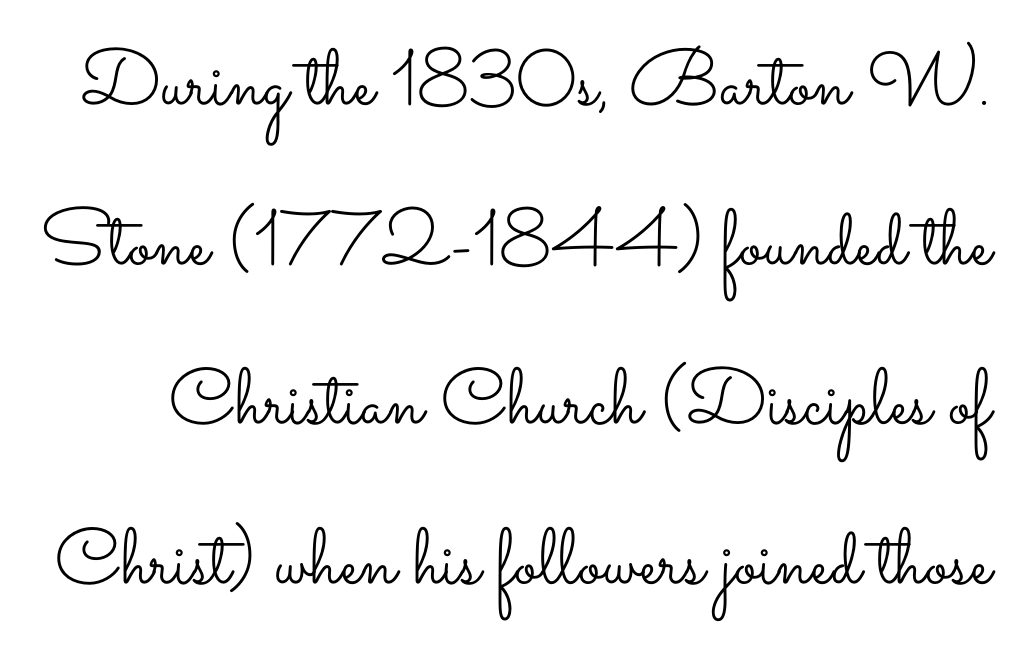
{"bold": "no", "weight": "light", "width": "wide", "stroke_contrast": "low", "x_height": "small", "monospaced": "no", "underline": "no", "line_spacing": "loose", "line_spacing_ratio": 2.02, "letter_spacing": "normal", "letter_spacing_em": 0.0, "glyph_px": 79}
